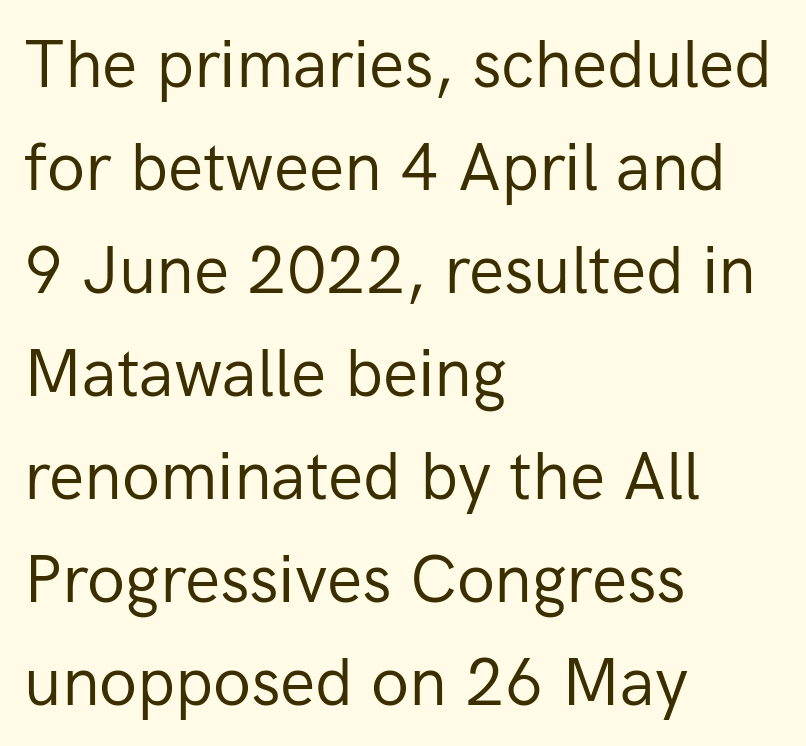
{"serif": "no", "italic": "no", "bold": "no", "weight": "regular", "width": "normal", "stroke_contrast": "low", "x_height": "medium", "monospaced": "no", "underline": "no", "align": "left", "line_spacing": "normal", "line_spacing_ratio": 1.56, "letter_spacing": "normal", "letter_spacing_em": 0.0, "glyph_px": 66}
